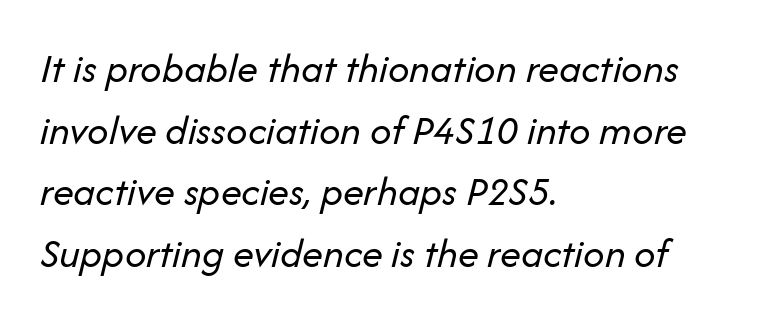
Q: Is the text bold? A: No.
Q: Is the text italic (slanted)? A: Yes, it leans right by about 14 degrees.
Q: Is the text underlined? A: No.
Q: How is the paragraph aligned? A: Left-aligned.
Q: Is the spacing between letters normal or unusually wide? A: Normal.
Q: Is the spacing between lines tight, normal or loose? A: Normal.
Q: Width (condensed, normal, or wide)? A: Normal.
Q: Stroke contrast? A: Low.
Q: x-height? A: Medium.
Q: Monospaced? A: No.
